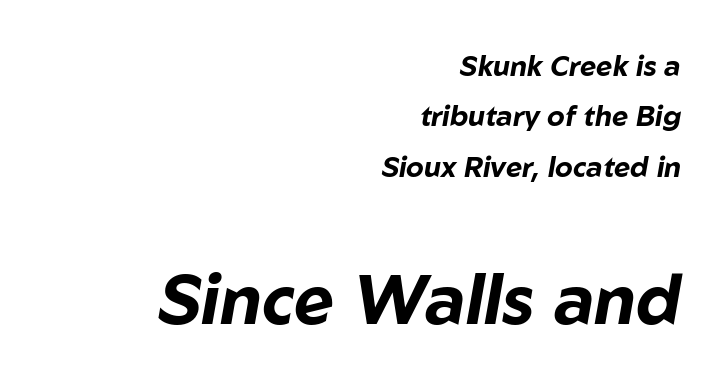
{"italic": "yes", "lean": "right", "slant_degrees": 10, "bold": "yes", "weight": "bold", "width": "normal", "stroke_contrast": "low", "x_height": "medium", "monospaced": "no", "underline": "no", "align": "right", "line_spacing_ratio": 1.8, "letter_spacing": "normal", "letter_spacing_em": 0.0, "larger_block": "second", "size_ratio": 2.46, "glyph_px": 69}
